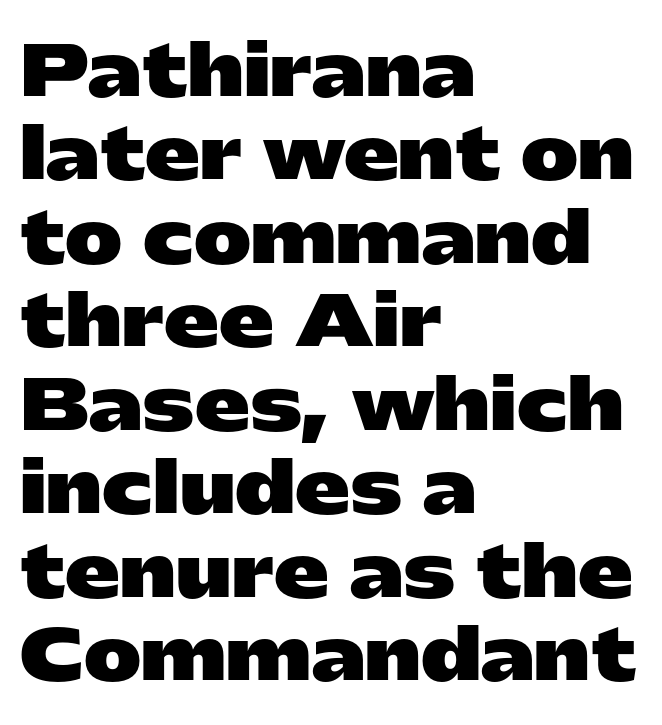
Q: Is the text bold? A: Yes.
Q: Is the text italic (slanted)? A: No, it is upright.
Q: Is the typeface a serif or a sans-serif typeface? A: Sans-serif.
Q: Is the text underlined? A: No.
Q: How is the paragraph aligned? A: Left-aligned.
Q: Is the spacing between letters normal or unusually wide? A: Normal.
Q: Width (condensed, normal, or wide)? A: Wide.
Q: Stroke contrast? A: Low.
Q: x-height? A: Medium.
Q: Monospaced? A: No.
